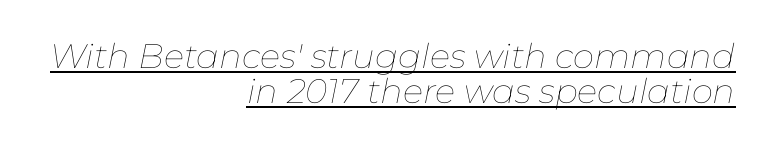
The passage shown leans; its letterforms are oblique. The passage shown stacks its lines with hardly any gap. A typesetter would call this zero additional tracking. Reading down the block, your eye finds every line finishing at a fixed right position. Somebody hit Ctrl+U on this one — the words are underlined. Stroke thickness stays within the range of a standard reading face or lighter.
